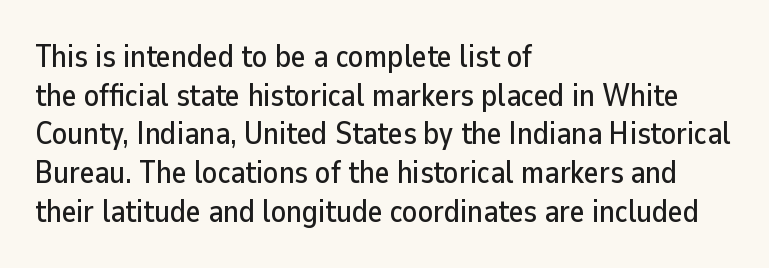
{"serif": "no", "italic": "no", "width": "normal", "stroke_contrast": "low", "x_height": "medium", "monospaced": "no", "underline": "no", "align": "left", "line_spacing": "normal", "line_spacing_ratio": 1.25, "letter_spacing": "normal", "letter_spacing_em": 0.0, "glyph_px": 31}
